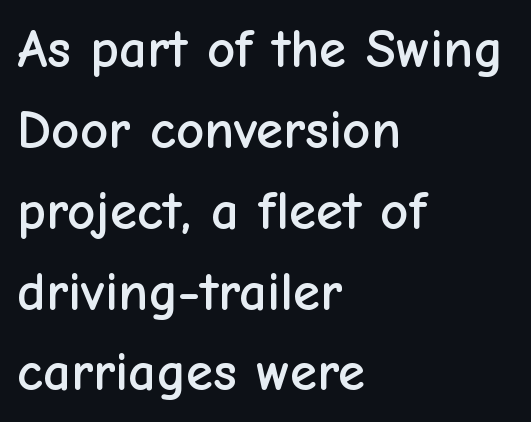
Rule under the text: the space is simply empty. The text was rendered using a sans face with plain stroke endings. Tracking here is standard; glyphs follow each other at the usual distance. A typesetter would call this proportional, since set widths differ per character. The rendering anchors every line to the left-hand side. Vertically, the passage feels balanced, rows spaced as you'd expect.
